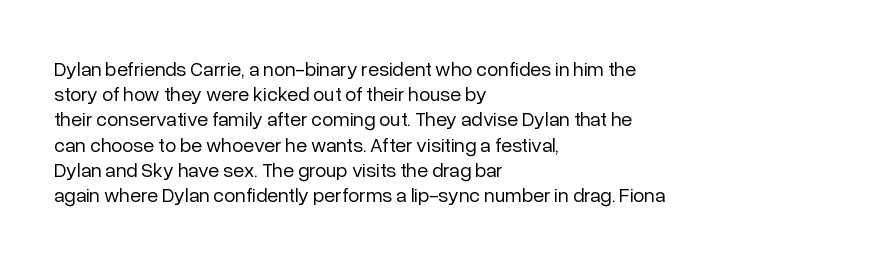
Q: Is the text bold? A: No.
Q: Is the text italic (slanted)? A: No, it is upright.
Q: Is the text underlined? A: No.
Q: How is the paragraph aligned? A: Left-aligned.
Q: Is the spacing between letters normal or unusually wide? A: Normal.
Q: Is the spacing between lines tight, normal or loose? A: Normal.
